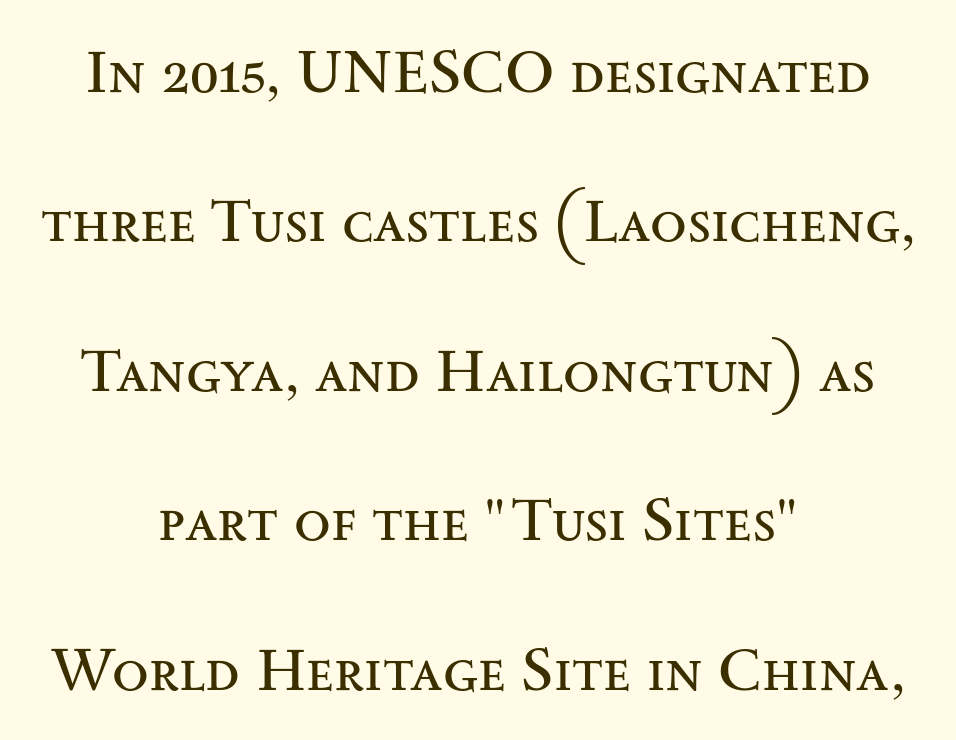
{"serif": "yes", "italic": "no", "bold": "no", "weight": "regular", "width": "wide", "stroke_contrast": "medium", "x_height": "small", "monospaced": "no", "underline": "no", "align": "center", "line_spacing": "loose", "line_spacing_ratio": 2.49, "letter_spacing": "normal", "letter_spacing_em": 0.0, "glyph_px": 60}
